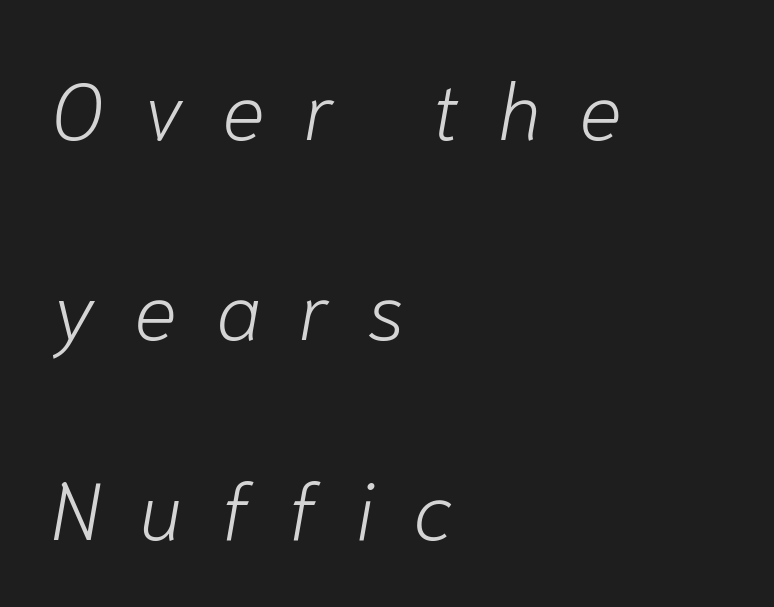
The image shows 80 px light type, italic (leaning right); set left-aligned, loose line spacing (2.5x), unusually wide letter spacing (+0.48 em), not underlined; low stroke contrast and a medium x-height.
